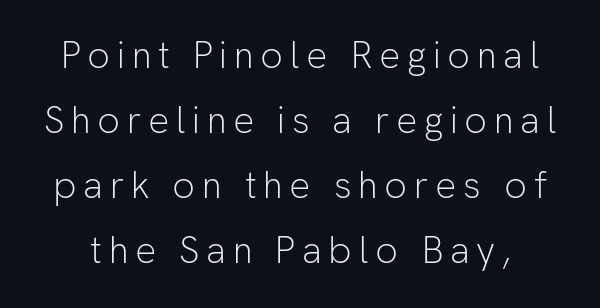
{"serif": "no", "italic": "no", "bold": "no", "weight": "light", "width": "normal", "stroke_contrast": "low", "x_height": "medium", "monospaced": "no", "underline": "no", "line_spacing_ratio": 1.76, "glyph_px": 37}
